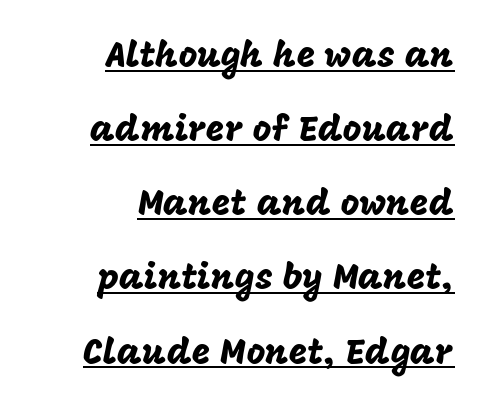
{"serif": "no", "width": "normal", "stroke_contrast": "low", "x_height": "large", "monospaced": "no", "underline": "yes", "align": "right", "line_spacing": "loose", "line_spacing_ratio": 2.06, "letter_spacing": "normal", "letter_spacing_em": 0.0, "glyph_px": 36}
